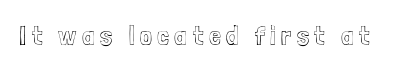
Underlining? Definitely not there. Observe the wide spacing: letters keep a clear distance from each other. Is there any slant? The stems are plumb.
